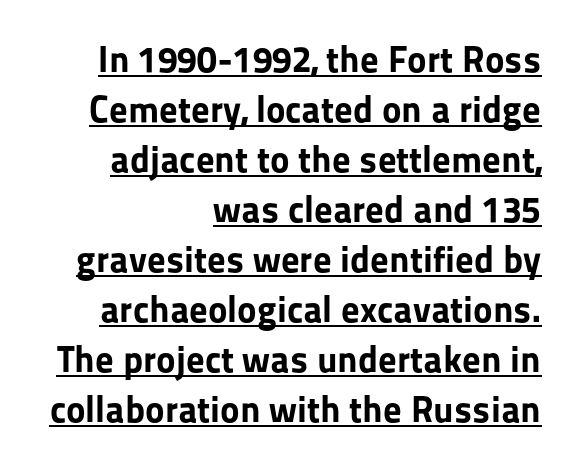
{"serif": "no", "italic": "no", "bold": "yes", "weight": "bold", "width": "normal", "stroke_contrast": "low", "x_height": "medium", "monospaced": "no", "underline": "yes", "align": "right", "line_spacing": "normal", "line_spacing_ratio": 1.35, "letter_spacing": "normal", "letter_spacing_em": 0.0, "glyph_px": 37}
